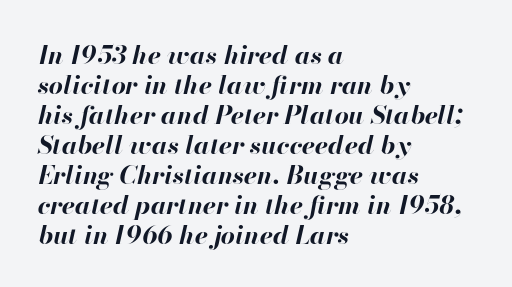
The image shows 25 px bold type, italic (leaning right); set left-aligned, line spacing 1.2x, normal letter spacing, not underlined.
